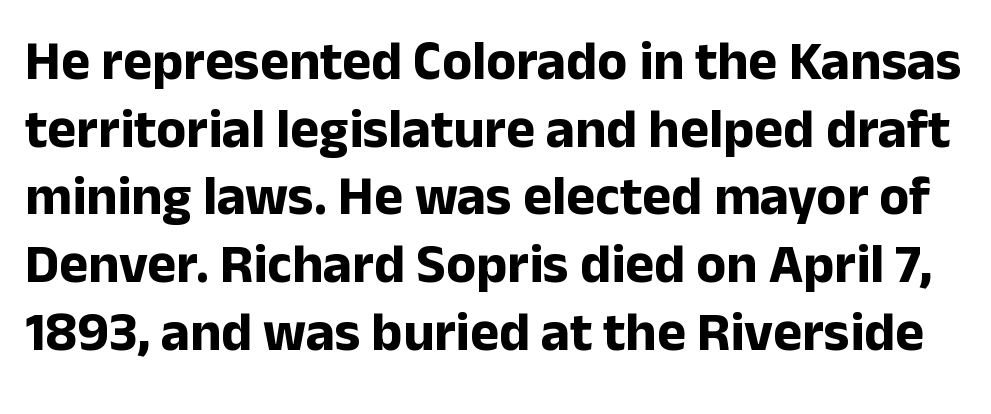
{"serif": "no", "italic": "no", "bold": "yes", "weight": "bold", "width": "normal", "stroke_contrast": "low", "x_height": "medium", "monospaced": "no", "underline": "no", "line_spacing_ratio": 1.23, "letter_spacing": "normal", "letter_spacing_em": 0.0, "glyph_px": 55}
